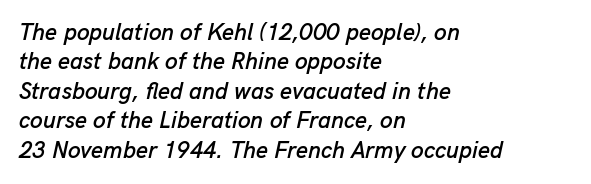
Q: Is the text italic (slanted)? A: Yes, it leans right by about 13 degrees.
Q: Is the text underlined? A: No.
Q: How is the paragraph aligned? A: Left-aligned.
Q: Is the spacing between letters normal or unusually wide? A: Normal.
Q: Is the spacing between lines tight, normal or loose? A: Normal.
